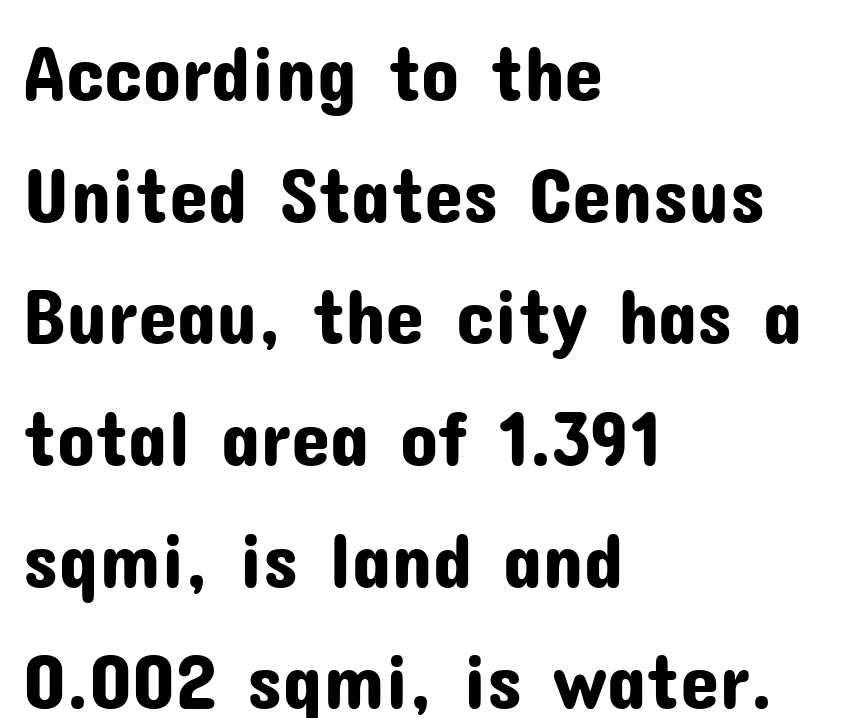
The image shows 79 px sans-serif type, upright; set left-aligned, normal line spacing (1.54x), normal letter spacing, not underlined; low stroke contrast and a medium x-height.
